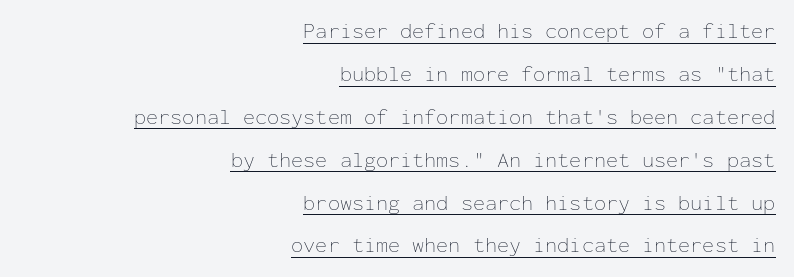
{"italic": "no", "bold": "no", "underline": "yes", "align": "right", "line_spacing": "loose", "line_spacing_ratio": 1.95, "letter_spacing": "normal", "letter_spacing_em": 0.0, "glyph_px": 22}
